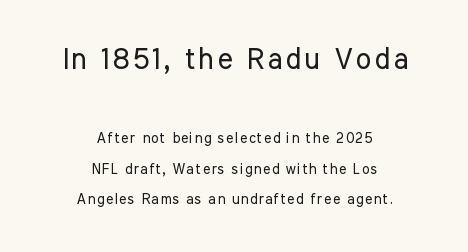
Q: Is the text bold? A: No.
Q: Is the text italic (slanted)? A: No, it is upright.
Q: Is the typeface a serif or a sans-serif typeface? A: Sans-serif.
Q: Is the text underlined? A: No.
Q: How is the paragraph aligned? A: Centered.
Q: Is the spacing between lines tight, normal or loose? A: Loose.
Q: Which block of text is set in a larger size, the first (top) or the second (bottom)? A: The first (top) one.
Q: Width (condensed, normal, or wide)? A: Condensed.
Q: Stroke contrast? A: Low.
Q: x-height? A: Medium.
Q: Monospaced? A: No.
